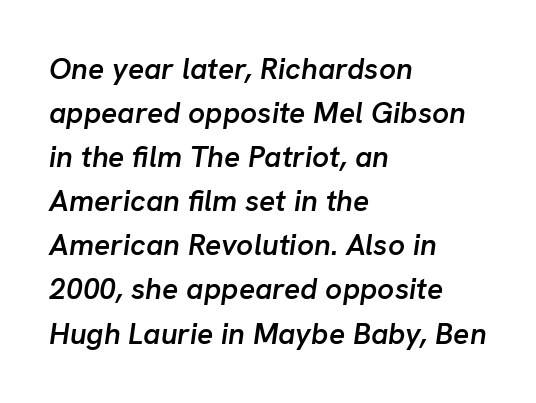
Q: Is the text bold? A: Semi-bold.
Q: Is the text italic (slanted)? A: Yes, it leans right by about 8 degrees.
Q: Is the text underlined? A: No.
Q: How is the paragraph aligned? A: Left-aligned.
Q: Is the spacing between letters normal or unusually wide? A: Normal.
Q: Is the spacing between lines tight, normal or loose? A: Normal.
Q: Width (condensed, normal, or wide)? A: Normal.
Q: Stroke contrast? A: Low.
Q: x-height? A: Medium.
Q: Monospaced? A: No.
